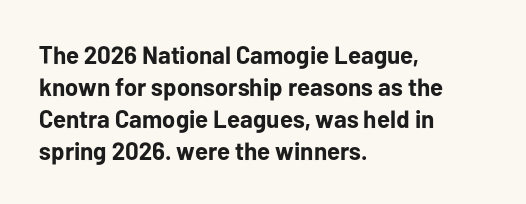
The image shows 25 px bold type, upright; set left-aligned, normal line spacing (1.28x), normal letter spacing, not underlined.
